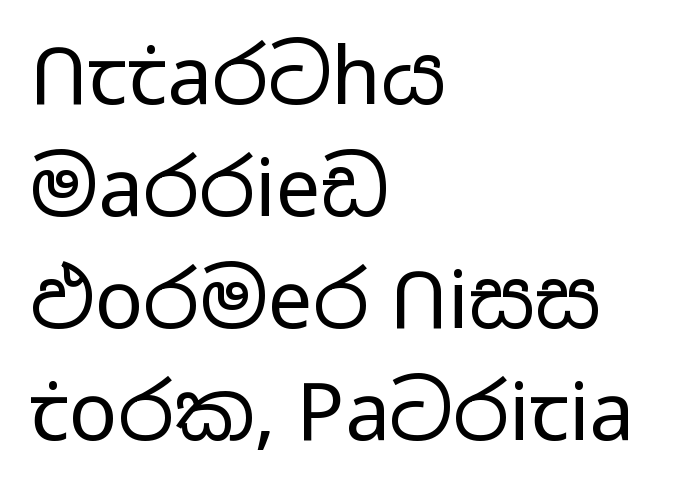
Q: Is the text bold? A: No.
Q: Is the text italic (slanted)? A: No, it is upright.
Q: Is the typeface a serif or a sans-serif typeface? A: Sans-serif.
Q: Is the text underlined? A: No.
Q: How is the paragraph aligned? A: Left-aligned.
Q: Is the spacing between letters normal or unusually wide? A: Normal.
Q: Is the spacing between lines tight, normal or loose? A: Normal.
Q: Width (condensed, normal, or wide)? A: Wide.
Q: Stroke contrast? A: Low.
Q: x-height? A: Medium.
Q: Monospaced? A: No.
